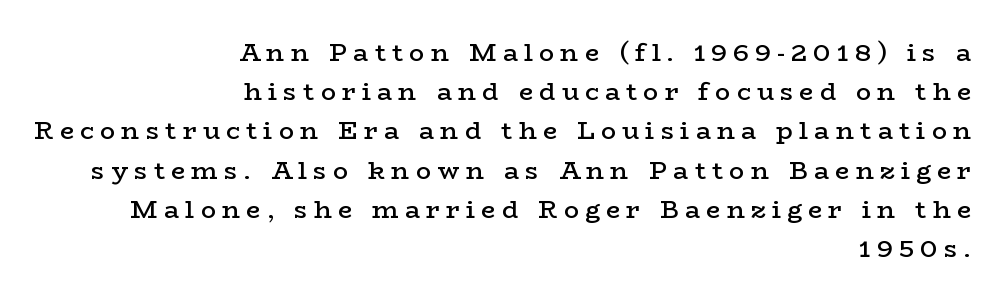
{"italic": "no", "bold": "semi", "underline": "no", "align": "right", "line_spacing": "normal", "line_spacing_ratio": 1.57, "letter_spacing": "wide", "letter_spacing_em": 0.25, "glyph_px": 25}
